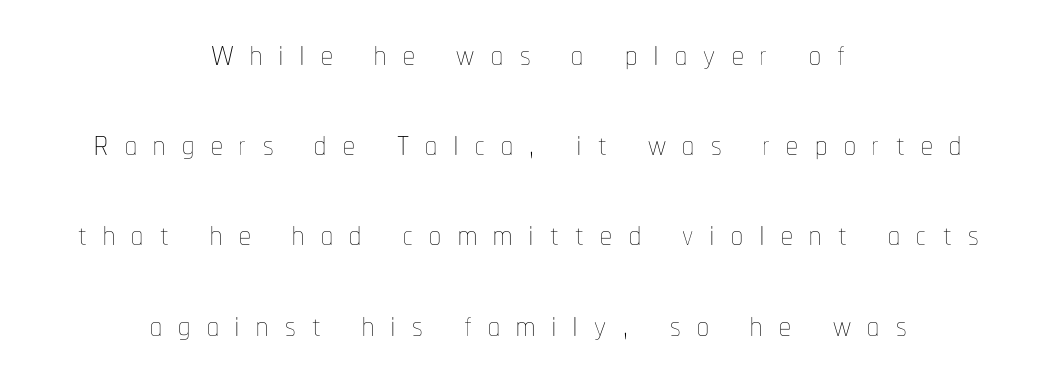
The typeface has the unassuming heft of standard copy or less. Think of a printed novel: that variable character pitch is what you see here. Summary of vertical rhythm: relaxed, with wide interline spacing. Which margin do the lines hug? Neither — every line sits in the middle. Decoration check: the copy has no underline. The letters stand straight up with perfectly vertical stems.
